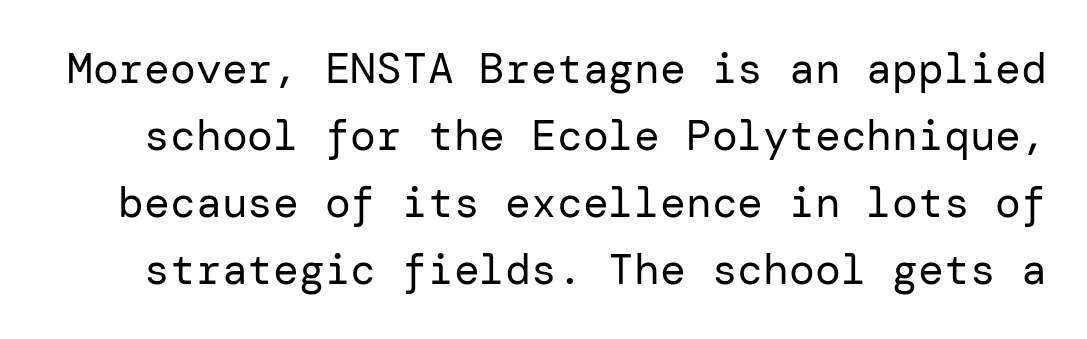
The image shows 43 px regular-weight sans-serif type, upright; set normal line spacing (1.56x), normal letter spacing, not underlined; low stroke contrast and a medium x-height.
